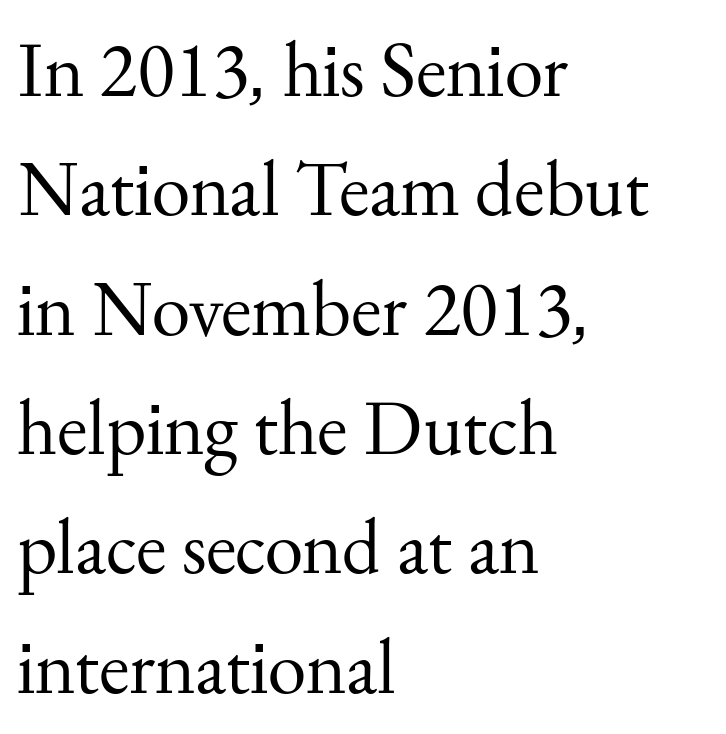
{"serif": "yes", "italic": "no", "bold": "no", "weight": "regular", "width": "normal", "stroke_contrast": "medium", "x_height": "small", "monospaced": "no", "underline": "no", "align": "left", "line_spacing": "normal", "line_spacing_ratio": 1.53, "letter_spacing": "normal", "letter_spacing_em": 0.0, "glyph_px": 78}
